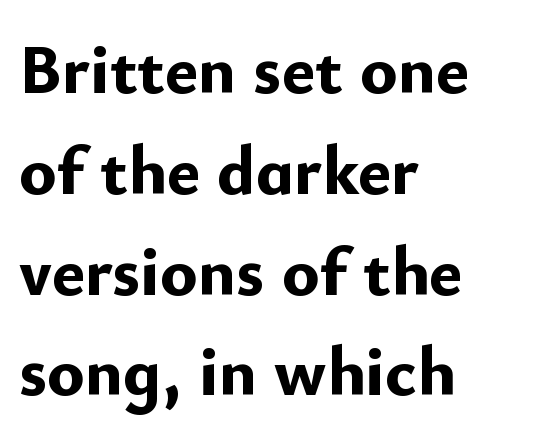
Q: Is the text bold? A: Yes.
Q: Is the text italic (slanted)? A: No, it is upright.
Q: Is the typeface a serif or a sans-serif typeface? A: Sans-serif.
Q: Is the text underlined? A: No.
Q: How is the paragraph aligned? A: Left-aligned.
Q: Is the spacing between letters normal or unusually wide? A: Normal.
Q: Is the spacing between lines tight, normal or loose? A: Normal.
Q: Width (condensed, normal, or wide)? A: Normal.
Q: Stroke contrast? A: Low.
Q: x-height? A: Small.
Q: Monospaced? A: No.
